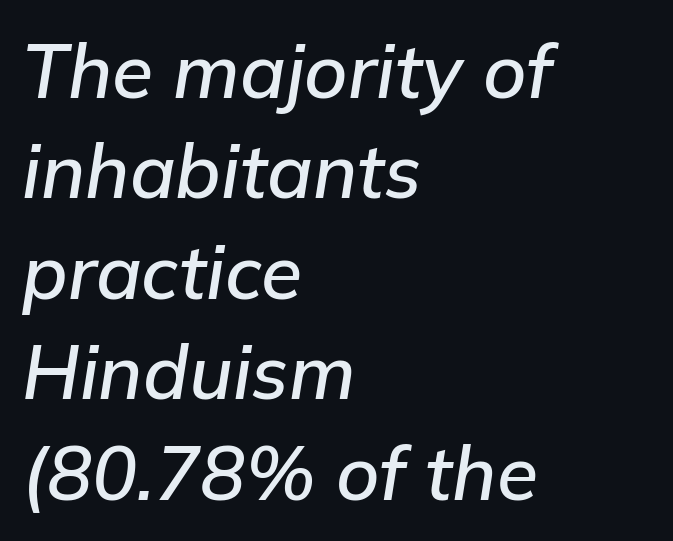
Q: Is the text italic (slanted)? A: Yes, it leans right by about 9 degrees.
Q: Is the text underlined? A: No.
Q: How is the paragraph aligned? A: Left-aligned.
Q: Is the spacing between letters normal or unusually wide? A: Normal.
Q: Is the spacing between lines tight, normal or loose? A: Normal.
Q: Width (condensed, normal, or wide)? A: Normal.
Q: Stroke contrast? A: Low.
Q: x-height? A: Medium.
Q: Monospaced? A: No.
